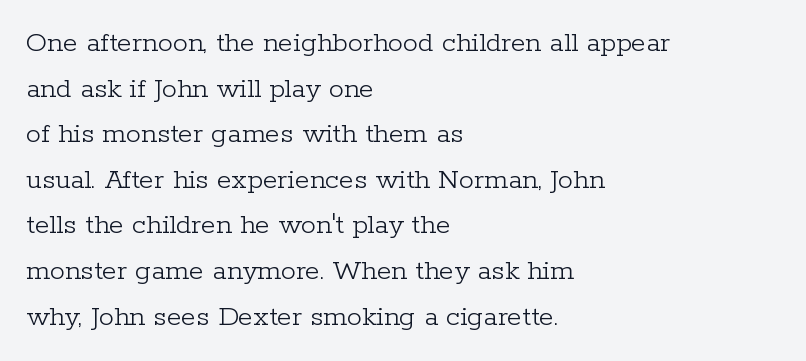
The image shows 30 px light serif type, upright; set left-aligned, normal line spacing (1.52x), normal letter spacing, not underlined; low stroke contrast and a medium x-height.
